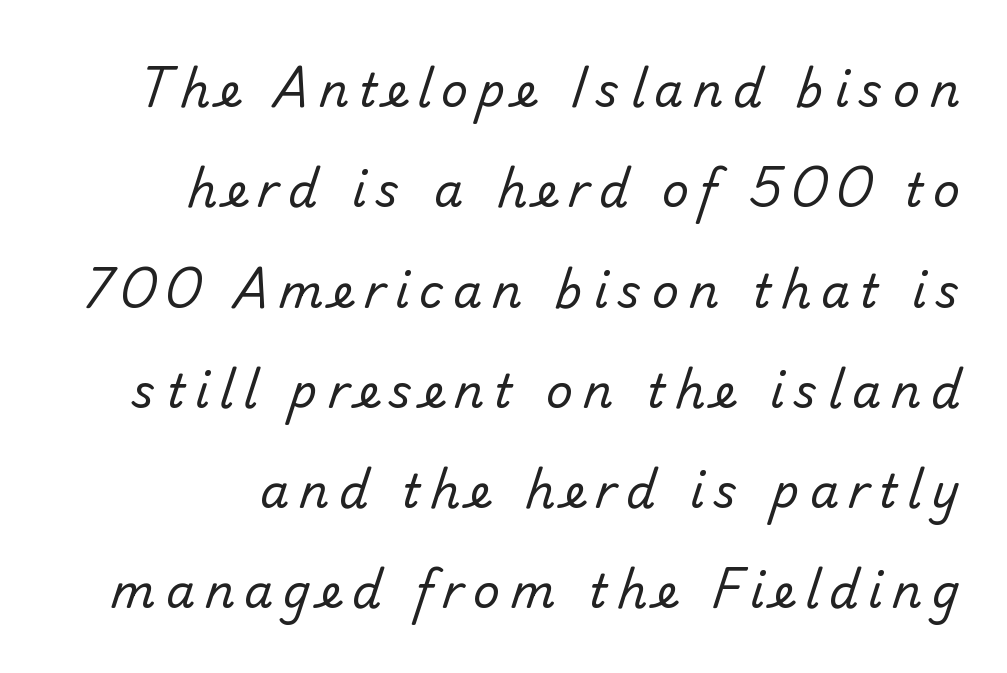
The image shows 46 px regular-weight sans-serif type; set right-aligned, loose line spacing (2.18x), unusually wide letter spacing (+0.22 em), not underlined; low stroke contrast and a small x-height.
